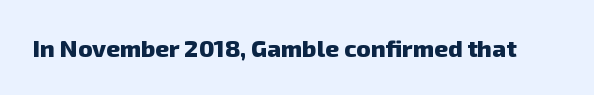
The image shows 24 px bold type; set normal letter spacing, not underlined.
